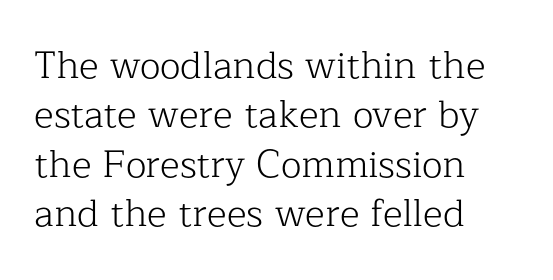
Q: Is the text bold? A: No.
Q: Is the text italic (slanted)? A: No, it is upright.
Q: Is the typeface a serif or a sans-serif typeface? A: Serif.
Q: Is the text underlined? A: No.
Q: How is the paragraph aligned? A: Left-aligned.
Q: Is the spacing between letters normal or unusually wide? A: Normal.
Q: Is the spacing between lines tight, normal or loose? A: Normal.
Q: Width (condensed, normal, or wide)? A: Normal.
Q: Stroke contrast? A: Low.
Q: x-height? A: Medium.
Q: Monospaced? A: No.
